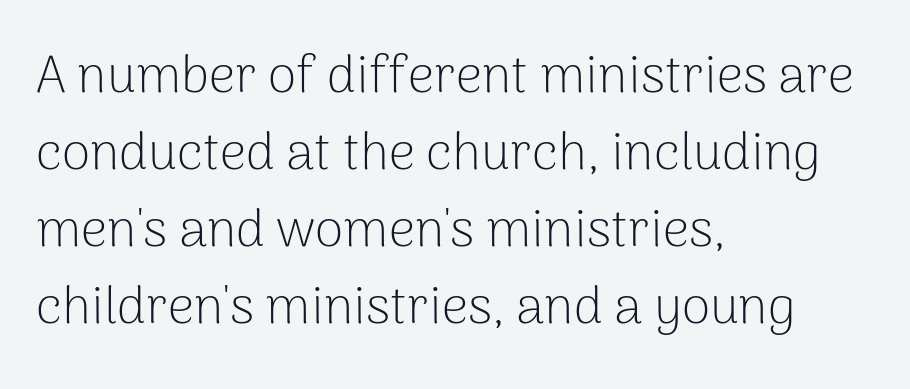
{"serif": "no", "italic": "no", "bold": "no", "weight": "light", "width": "normal", "stroke_contrast": "low", "x_height": "medium", "monospaced": "no", "underline": "no", "align": "left", "line_spacing": "normal", "line_spacing_ratio": 1.48, "letter_spacing": "normal", "letter_spacing_em": 0.0, "glyph_px": 52}
